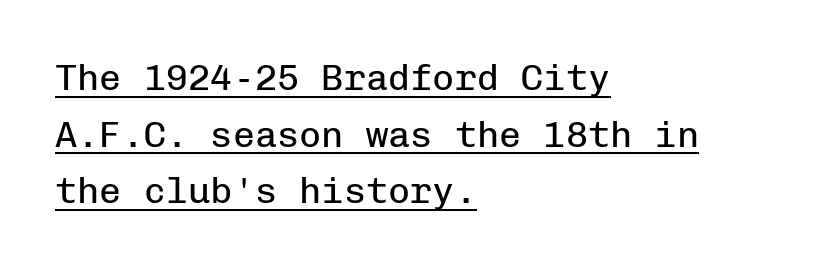
Q: Is the text bold? A: No.
Q: Is the text italic (slanted)? A: No, it is upright.
Q: Is the typeface a serif or a sans-serif typeface? A: Sans-serif.
Q: Is the text underlined? A: Yes.
Q: How is the paragraph aligned? A: Left-aligned.
Q: Is the spacing between letters normal or unusually wide? A: Normal.
Q: Is the spacing between lines tight, normal or loose? A: Normal.
Q: Width (condensed, normal, or wide)? A: Normal.
Q: Stroke contrast? A: Low.
Q: x-height? A: Medium.
Q: Monospaced? A: Yes.
